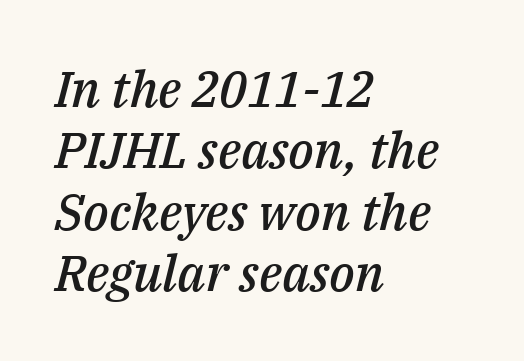
The image shows 50 px semibold type, italic (leaning right); set left-aligned, line spacing 1.23x, normal letter spacing, not underlined; medium stroke contrast and a medium x-height.
